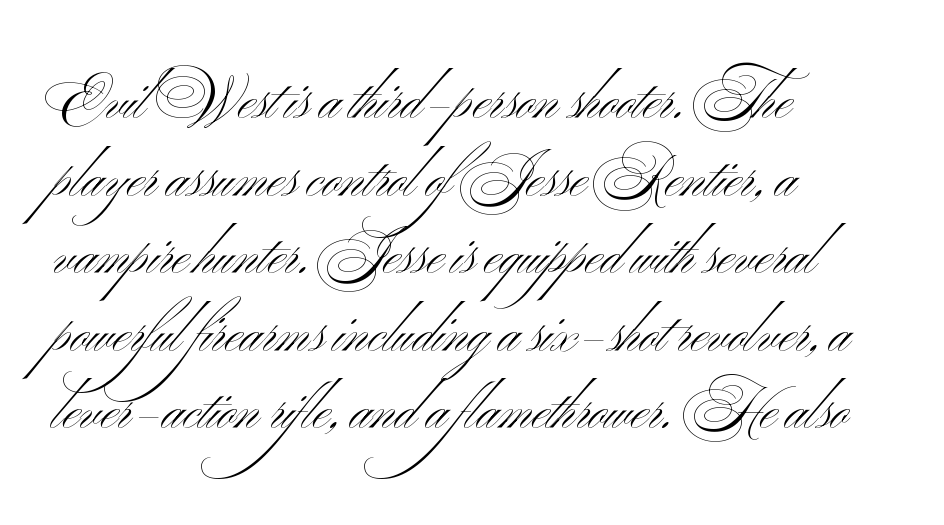
Q: Is the text bold? A: No.
Q: Is the text italic (slanted)? A: Yes.
Q: Is the typeface a serif or a sans-serif typeface? A: Sans-serif.
Q: Is the text underlined? A: No.
Q: How is the paragraph aligned? A: Left-aligned.
Q: Is the spacing between letters normal or unusually wide? A: Normal.
Q: Is the spacing between lines tight, normal or loose? A: Normal.
Q: Width (condensed, normal, or wide)? A: Wide.
Q: Stroke contrast? A: Medium.
Q: x-height? A: Small.
Q: Monospaced? A: No.
